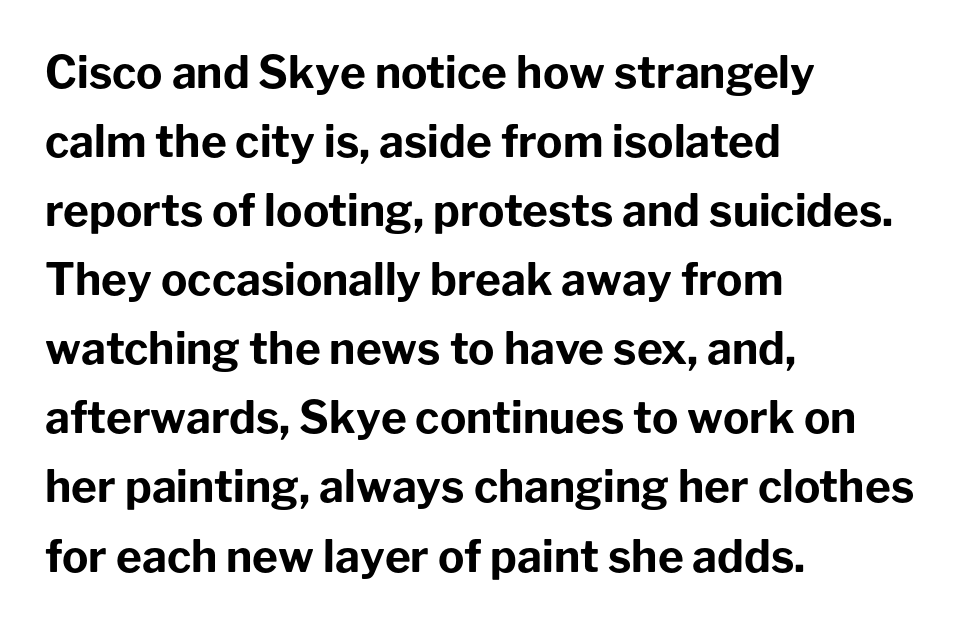
Q: Is the text bold? A: Yes.
Q: Is the text italic (slanted)? A: No, it is upright.
Q: Is the typeface a serif or a sans-serif typeface? A: Sans-serif.
Q: Is the text underlined? A: No.
Q: How is the paragraph aligned? A: Left-aligned.
Q: Is the spacing between letters normal or unusually wide? A: Normal.
Q: Is the spacing between lines tight, normal or loose? A: Normal.
Q: Width (condensed, normal, or wide)? A: Normal.
Q: Stroke contrast? A: Low.
Q: x-height? A: Medium.
Q: Monospaced? A: No.
